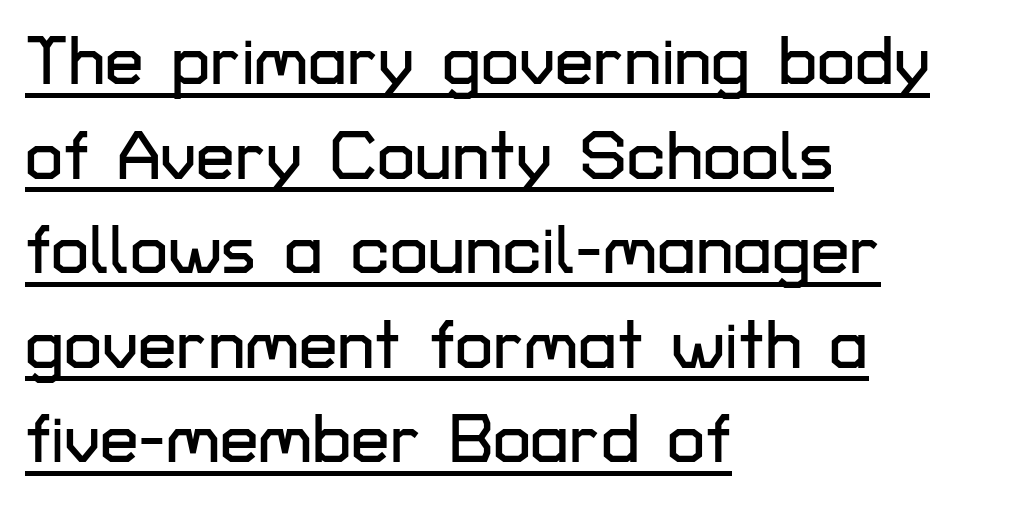
Glyph-to-glyph distance matches everyday printed text. Vertical spacing — default. Posture: vertical. Horizontally, the lines are justified to the leading edge only.
